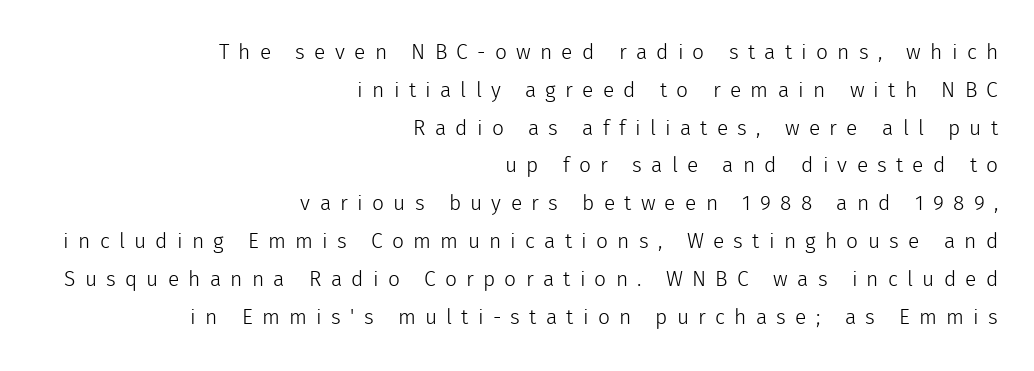
{"italic": "no", "bold": "no", "underline": "no", "align": "right", "line_spacing_ratio": 1.8, "letter_spacing": "wide", "letter_spacing_em": 0.44, "glyph_px": 21}
